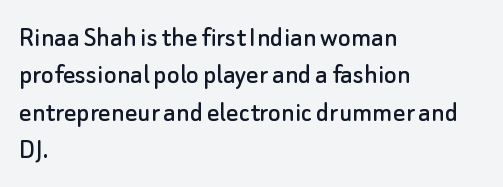
Q: Is the text italic (slanted)? A: No, it is upright.
Q: Is the typeface a serif or a sans-serif typeface? A: Sans-serif.
Q: Is the text underlined? A: No.
Q: How is the paragraph aligned? A: Left-aligned.
Q: Is the spacing between letters normal or unusually wide? A: Normal.
Q: Is the spacing between lines tight, normal or loose? A: Normal.
Q: Width (condensed, normal, or wide)? A: Normal.
Q: Stroke contrast? A: Low.
Q: x-height? A: Small.
Q: Monospaced? A: No.
